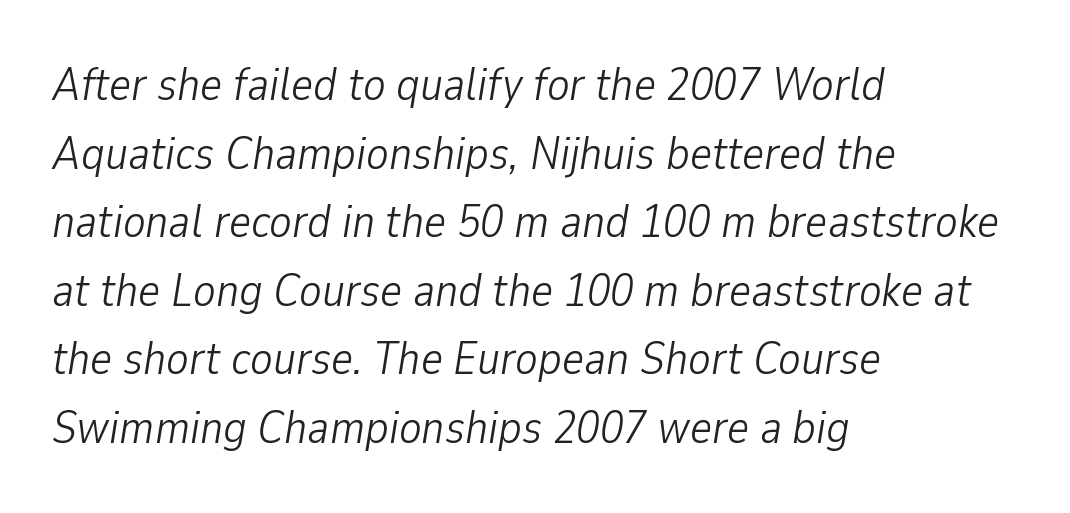
{"italic": "yes", "lean": "right", "slant_degrees": 9, "bold": "no", "weight": "light", "width": "condensed", "stroke_contrast": "low", "x_height": "medium", "monospaced": "no", "underline": "no", "align": "left", "line_spacing": "normal", "line_spacing_ratio": 1.46, "letter_spacing": "normal", "letter_spacing_em": 0.0, "glyph_px": 47}
